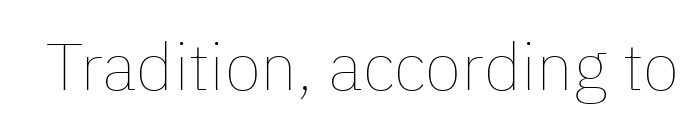
Q: Is the text bold? A: No.
Q: Is the text italic (slanted)? A: No, it is upright.
Q: Is the text underlined? A: No.
Q: Is the spacing between letters normal or unusually wide? A: Normal.
Q: Width (condensed, normal, or wide)? A: Normal.
Q: Stroke contrast? A: Low.
Q: x-height? A: Medium.
Q: Monospaced? A: No.
